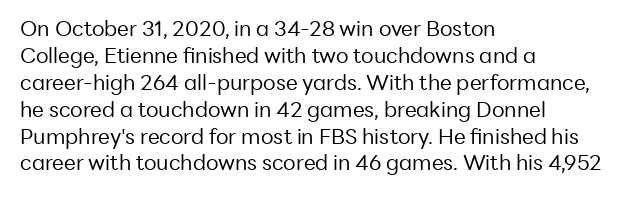
Q: Is the text bold? A: No.
Q: Is the text italic (slanted)? A: No, it is upright.
Q: Is the text underlined? A: No.
Q: How is the paragraph aligned? A: Left-aligned.
Q: Is the spacing between letters normal or unusually wide? A: Normal.
Q: Is the spacing between lines tight, normal or loose? A: Normal.
